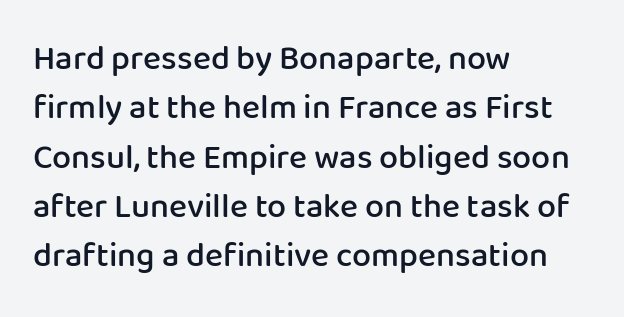
{"serif": "no", "italic": "no", "bold": "semi", "weight": "semibold", "width": "normal", "stroke_contrast": "low", "x_height": "medium", "monospaced": "no", "underline": "no", "align": "left", "line_spacing": "normal", "line_spacing_ratio": 1.45, "letter_spacing": "normal", "letter_spacing_em": 0.0, "glyph_px": 34}
